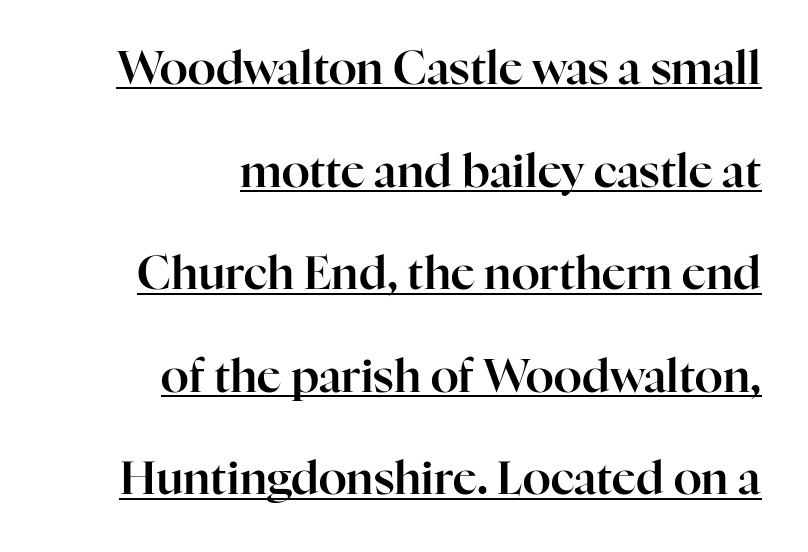
{"serif": "yes", "italic": "no", "width": "normal", "stroke_contrast": "high", "x_height": "medium", "monospaced": "no", "underline": "yes", "align": "right", "line_spacing": "loose", "line_spacing_ratio": 2.23, "letter_spacing": "normal", "letter_spacing_em": 0.0, "glyph_px": 46}
